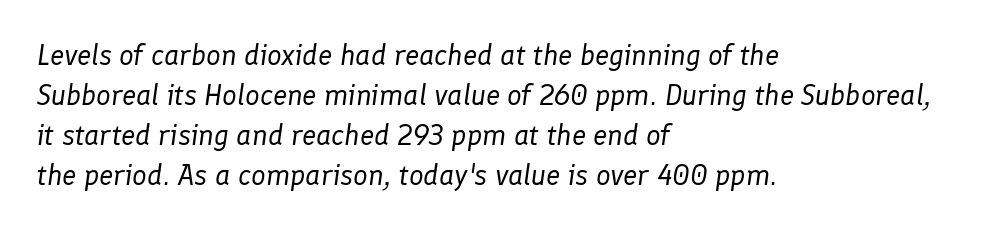
Q: Is the text bold? A: No.
Q: Is the text italic (slanted)? A: Yes, it leans right by about 8 degrees.
Q: Is the text underlined? A: No.
Q: How is the paragraph aligned? A: Left-aligned.
Q: Is the spacing between letters normal or unusually wide? A: Normal.
Q: Is the spacing between lines tight, normal or loose? A: Normal.
Q: Width (condensed, normal, or wide)? A: Normal.
Q: Stroke contrast? A: Low.
Q: x-height? A: Medium.
Q: Monospaced? A: No.
